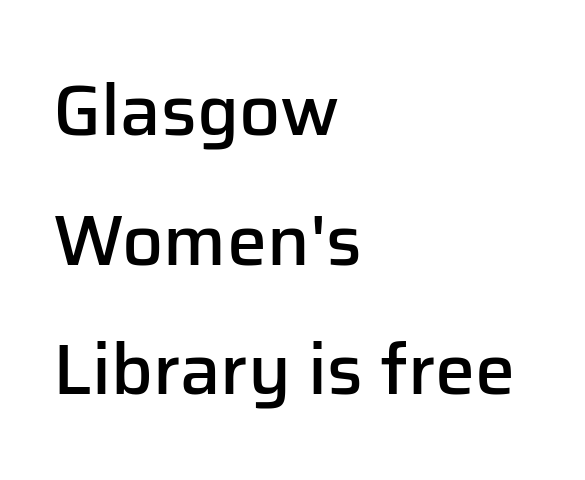
Q: Is the text bold? A: Semi-bold.
Q: Is the text italic (slanted)? A: No, it is upright.
Q: Is the typeface a serif or a sans-serif typeface? A: Sans-serif.
Q: Is the text underlined? A: No.
Q: How is the paragraph aligned? A: Left-aligned.
Q: Is the spacing between letters normal or unusually wide? A: Normal.
Q: Width (condensed, normal, or wide)? A: Normal.
Q: Stroke contrast? A: Low.
Q: x-height? A: Medium.
Q: Monospaced? A: No.
